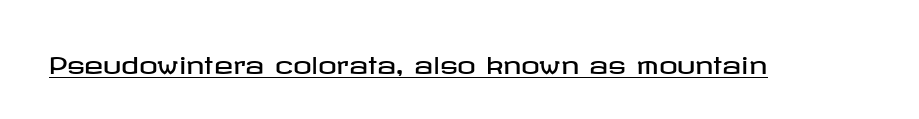
Q: Is the text italic (slanted)? A: No, it is upright.
Q: Is the text underlined? A: Yes.
Q: Is the spacing between letters normal or unusually wide? A: Normal.
